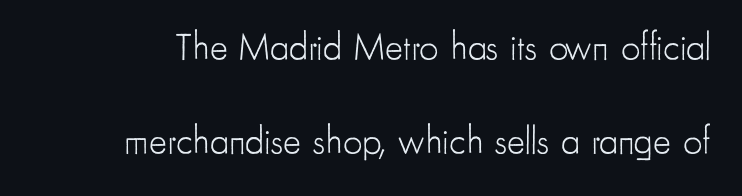
{"serif": "no", "italic": "no", "bold": "no", "weight": "light", "width": "condensed", "stroke_contrast": "low", "x_height": "small", "monospaced": "no", "underline": "no", "line_spacing": "loose", "line_spacing_ratio": 2.48, "letter_spacing": "normal", "letter_spacing_em": 0.0, "glyph_px": 38}
